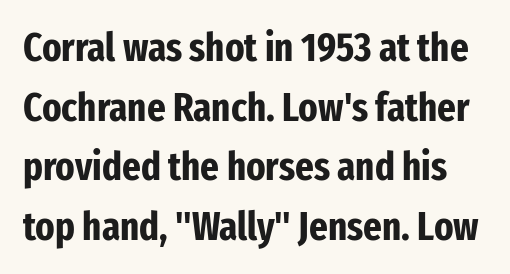
{"serif": "no", "italic": "no", "bold": "yes", "weight": "bold", "width": "condensed", "stroke_contrast": "low", "x_height": "medium", "monospaced": "no", "underline": "no", "line_spacing": "normal", "line_spacing_ratio": 1.49, "letter_spacing": "normal", "letter_spacing_em": 0.0, "glyph_px": 40}
